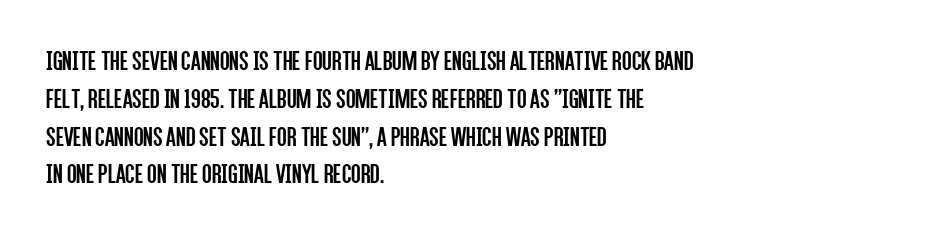
{"serif": "no", "italic": "no", "bold": "no", "weight": "regular", "width": "condensed", "stroke_contrast": "low", "x_height": "large", "monospaced": "no", "underline": "no", "align": "left", "line_spacing": "normal", "line_spacing_ratio": 1.35, "letter_spacing": "normal", "letter_spacing_em": 0.0, "glyph_px": 28}
